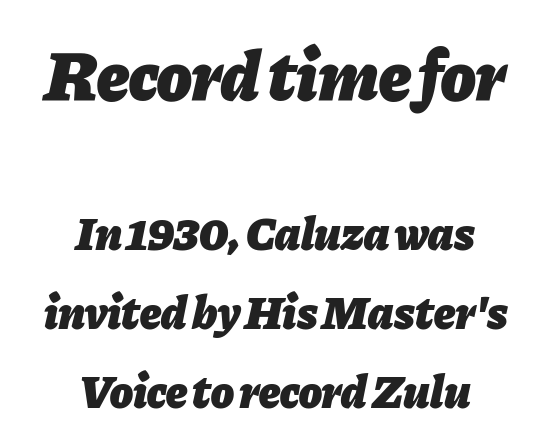
Summary of vertical rhythm: regular, with standard interline spacing. Line starts and ends both wander, symmetrically. Summary of weight: heavy, a full bold. Letter spacing: default.
